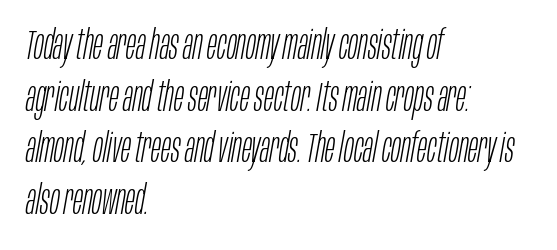
Q: Is the text bold? A: No.
Q: Is the text italic (slanted)? A: Yes, it leans right by about 10 degrees.
Q: Is the text underlined? A: No.
Q: How is the paragraph aligned? A: Left-aligned.
Q: Is the spacing between letters normal or unusually wide? A: Normal.
Q: Is the spacing between lines tight, normal or loose? A: Normal.
Q: Width (condensed, normal, or wide)? A: Condensed.
Q: Stroke contrast? A: Low.
Q: x-height? A: Large.
Q: Monospaced? A: No.
